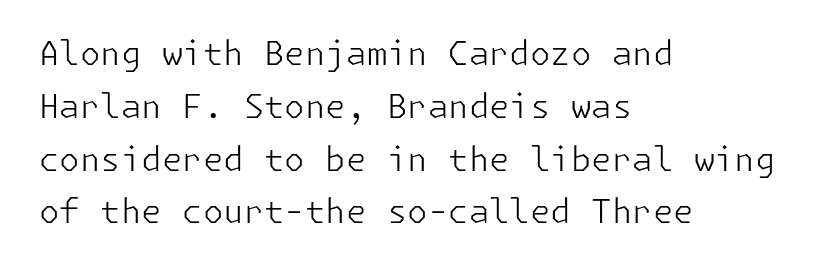
Q: Is the text bold? A: No.
Q: Is the text italic (slanted)? A: No, it is upright.
Q: Is the typeface a serif or a sans-serif typeface? A: Sans-serif.
Q: Is the text underlined? A: No.
Q: How is the paragraph aligned? A: Left-aligned.
Q: Is the spacing between letters normal or unusually wide? A: Normal.
Q: Is the spacing between lines tight, normal or loose? A: Normal.
Q: Width (condensed, normal, or wide)? A: Normal.
Q: Stroke contrast? A: Low.
Q: x-height? A: Medium.
